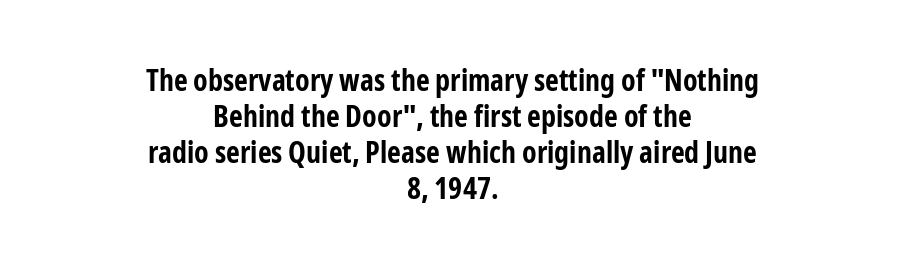
{"serif": "no", "italic": "no", "bold": "yes", "weight": "bold", "width": "condensed", "stroke_contrast": "low", "x_height": "medium", "monospaced": "no", "underline": "no", "align": "center", "line_spacing_ratio": 1.2, "letter_spacing": "normal", "letter_spacing_em": 0.0, "glyph_px": 30}
